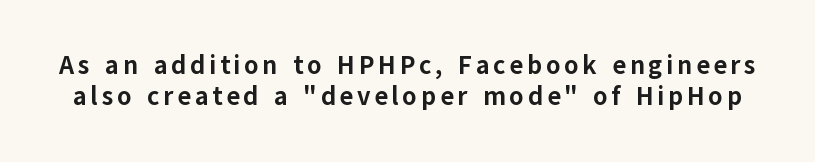
Q: Is the text bold? A: Yes.
Q: Is the text italic (slanted)? A: No, it is upright.
Q: Is the text underlined? A: No.
